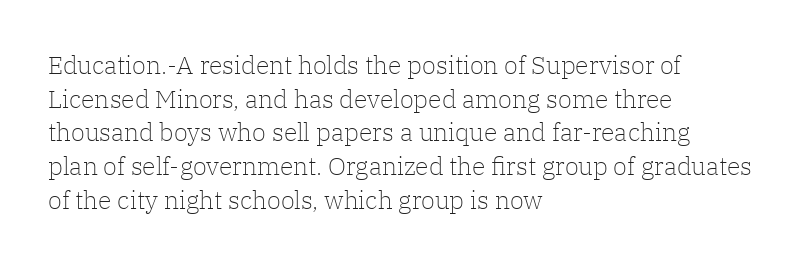
Honestly, there is no underline to notice here at all. When letters stand straight like this, we call the style roman or upright. The passage shown stacks its lines at a standard gap. Horizontal alignment here is leftward, the default for most running prose. Ink coverage per letter is moderate at most.
